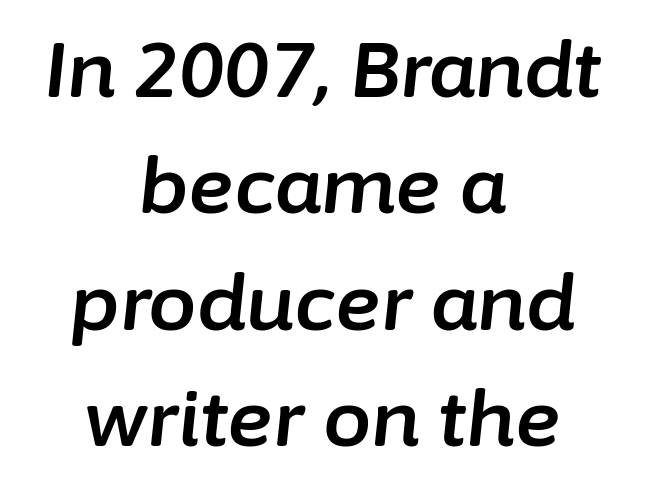
The image shows 77 px text type, italic (leaning right); set centered, normal line spacing (1.51x), normal letter spacing, not underlined; low stroke contrast and a medium x-height.
